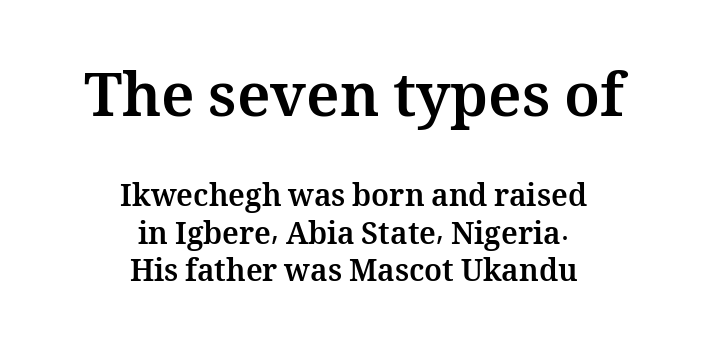
The image shows 60 px bold type, upright; set centered, line spacing 1.24x, normal letter spacing, not underlined; the first (top) block is 2.0x larger; medium stroke contrast and a medium x-height.
